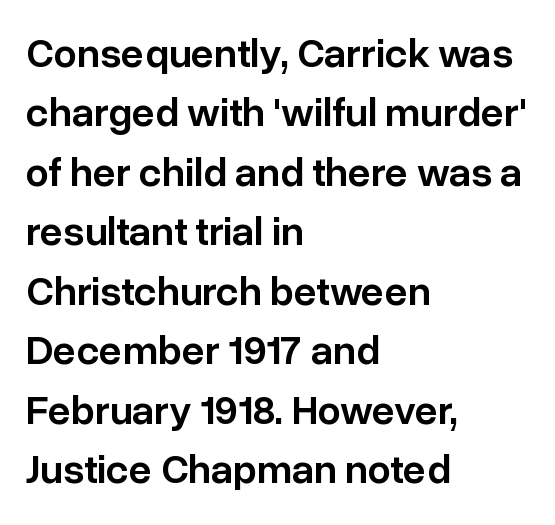
Q: Is the text bold? A: Semi-bold.
Q: Is the text italic (slanted)? A: No, it is upright.
Q: Is the typeface a serif or a sans-serif typeface? A: Sans-serif.
Q: Is the text underlined? A: No.
Q: How is the paragraph aligned? A: Left-aligned.
Q: Is the spacing between letters normal or unusually wide? A: Normal.
Q: Is the spacing between lines tight, normal or loose? A: Normal.
Q: Width (condensed, normal, or wide)? A: Normal.
Q: Stroke contrast? A: Low.
Q: x-height? A: Medium.
Q: Monospaced? A: No.
